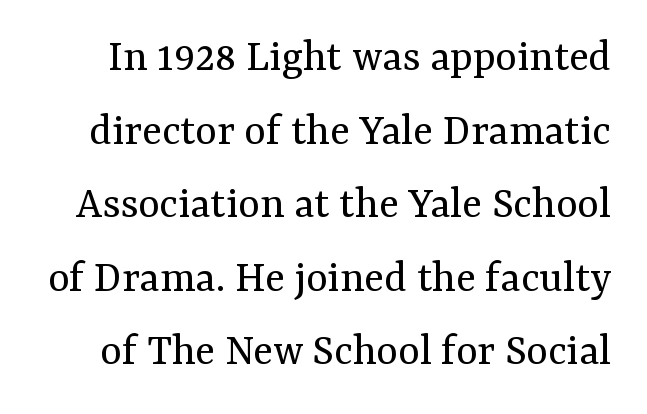
Q: Is the text bold? A: No.
Q: Is the text italic (slanted)? A: No, it is upright.
Q: Is the typeface a serif or a sans-serif typeface? A: Serif.
Q: Is the text underlined? A: No.
Q: Is the spacing between letters normal or unusually wide? A: Normal.
Q: Is the spacing between lines tight, normal or loose? A: Normal.
Q: Width (condensed, normal, or wide)? A: Normal.
Q: Stroke contrast? A: Medium.
Q: x-height? A: Medium.
Q: Monospaced? A: No.
